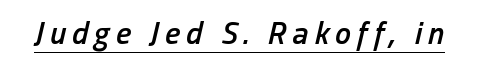
The image shows 32 px semibold, condensed type, italic (leaning right); set underlined; low stroke contrast and a medium x-height.
